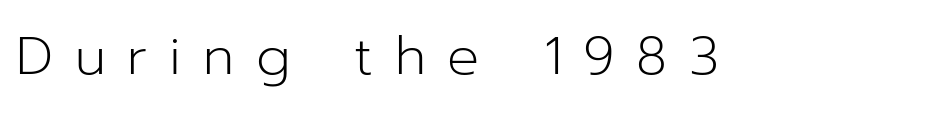
Lines of text with bare space underneath. Unlike a traditional serif, this face leaves its strokes unadorned. Posture: straight, roman, zero tilt. Each stroke keeps to a modest, everyday thickness or less. Loose tracking; the words dissolve into strings of separated letters.
